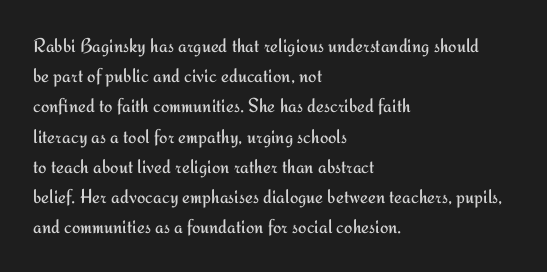
{"italic": "no", "bold": "no", "underline": "no", "align": "left", "line_spacing": "normal", "line_spacing_ratio": 1.51, "letter_spacing": "normal", "letter_spacing_em": 0.0, "glyph_px": 20}
